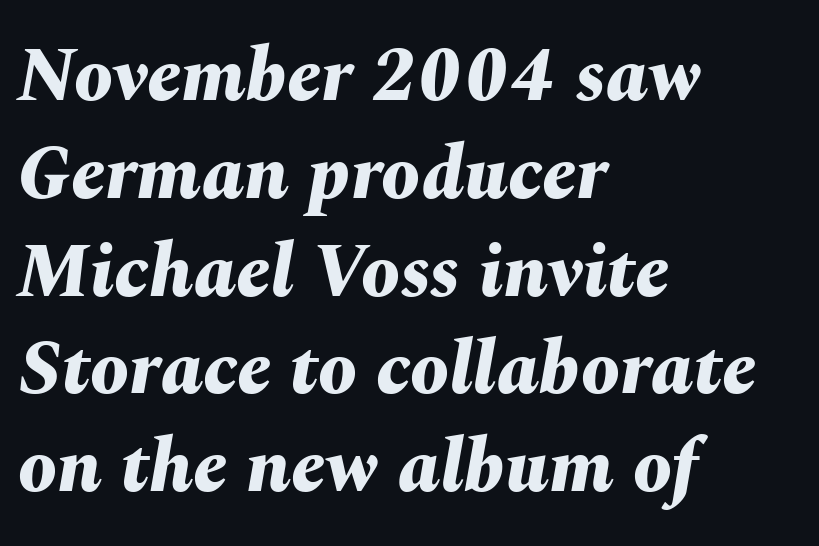
Q: Is the text bold? A: Yes.
Q: Is the text italic (slanted)? A: Yes, it leans right by about 10 degrees.
Q: Is the text underlined? A: No.
Q: How is the paragraph aligned? A: Left-aligned.
Q: Is the spacing between letters normal or unusually wide? A: Normal.
Q: Is the spacing between lines tight, normal or loose? A: Normal.
Q: Width (condensed, normal, or wide)? A: Normal.
Q: Stroke contrast? A: Medium.
Q: x-height? A: Medium.
Q: Monospaced? A: No.
